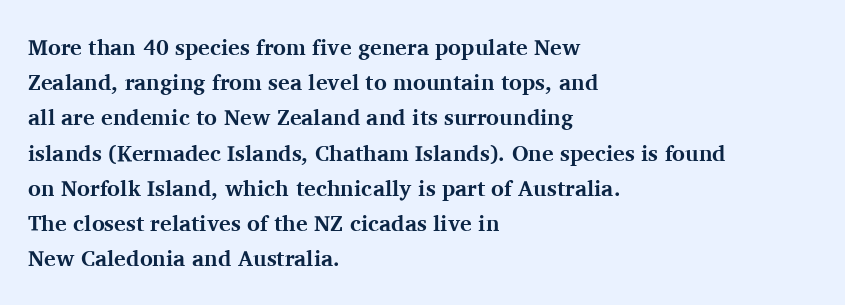
The image shows 22 px bold type, upright; set left-aligned, normal line spacing (1.6x), normal letter spacing, not underlined.
